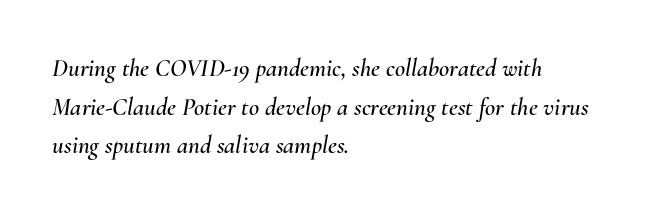
{"italic": "yes", "lean": "right", "slant_degrees": 10, "underline": "no", "align": "left", "line_spacing": "normal", "line_spacing_ratio": 1.55, "letter_spacing": "normal", "letter_spacing_em": 0.0, "glyph_px": 25}
